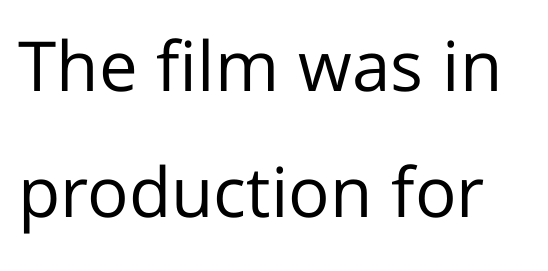
Q: Is the text bold? A: No.
Q: Is the text italic (slanted)? A: No, it is upright.
Q: Is the typeface a serif or a sans-serif typeface? A: Sans-serif.
Q: Is the text underlined? A: No.
Q: Is the spacing between letters normal or unusually wide? A: Normal.
Q: Width (condensed, normal, or wide)? A: Normal.
Q: Stroke contrast? A: Low.
Q: x-height? A: Medium.
Q: Monospaced? A: No.
